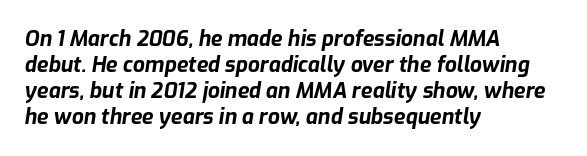
Q: Is the text bold? A: Yes.
Q: Is the text italic (slanted)? A: Yes, it leans right by about 9 degrees.
Q: Is the text underlined? A: No.
Q: How is the paragraph aligned? A: Left-aligned.
Q: Is the spacing between letters normal or unusually wide? A: Normal.
